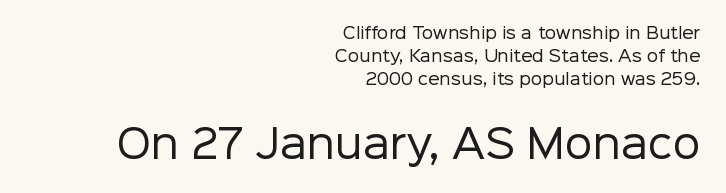
Q: Is the text bold? A: No.
Q: Is the text italic (slanted)? A: No, it is upright.
Q: Is the typeface a serif or a sans-serif typeface? A: Sans-serif.
Q: Is the text underlined? A: No.
Q: How is the paragraph aligned? A: Right-aligned.
Q: Is the spacing between letters normal or unusually wide? A: Normal.
Q: Is the spacing between lines tight, normal or loose? A: Normal.
Q: Which block of text is set in a larger size, the first (top) or the second (bottom)? A: The second (bottom) one.
Q: Width (condensed, normal, or wide)? A: Normal.
Q: Stroke contrast? A: Low.
Q: x-height? A: Medium.
Q: Monospaced? A: No.
